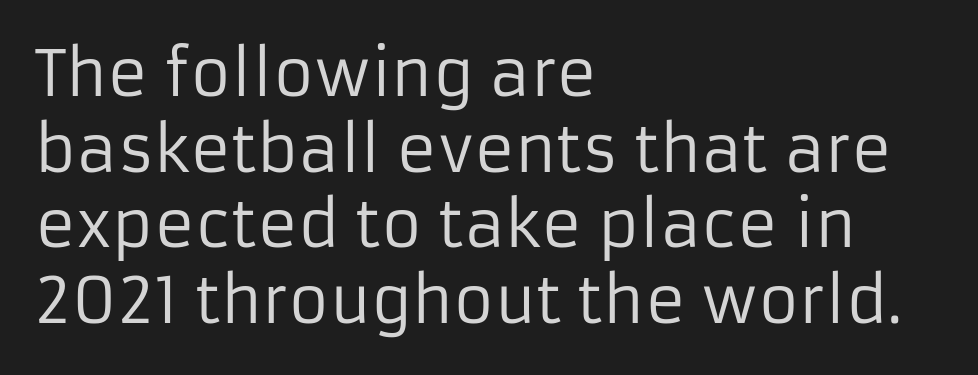
The baseline area is clear. Inter-character spacing is left at the font's built-in metrics. Stroke mass is kept to a normal reading level or below. Notice how the stems are strictly vertical — no italics here.
